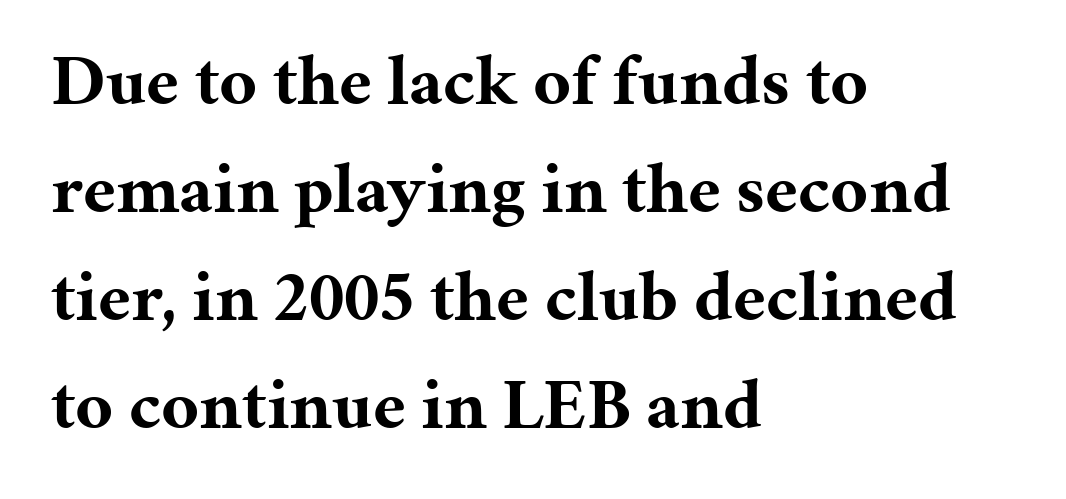
The words here are not underlined. Each letter keeps its own natural width here, so spacing adapts to shape. Casual observation: everything's shoved over to the left. This block has exactly the height ordinary leading produces. Old-style or modern, the face here clearly has serifs.
